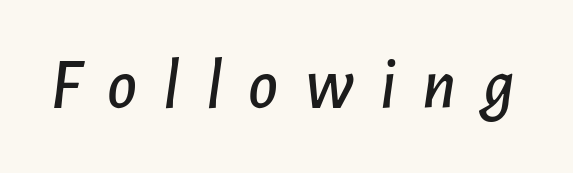
Glance below the letters and you will spot only blank space. Proportional: the letters do not fall into vertical columns. The tracking jumps out immediately: characters are airy and widely separated. Looking at the ascenders, they clearly lean.
